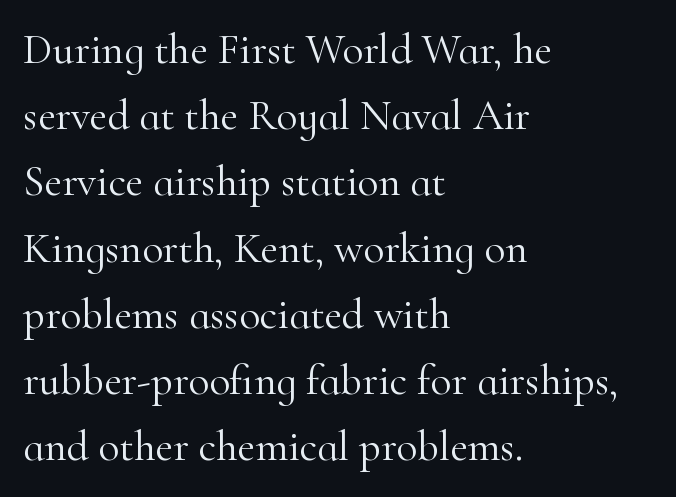
The image shows 43 px light serif type, upright; set left-aligned, normal line spacing (1.54x), normal letter spacing, not underlined; high stroke contrast and a small x-height.
